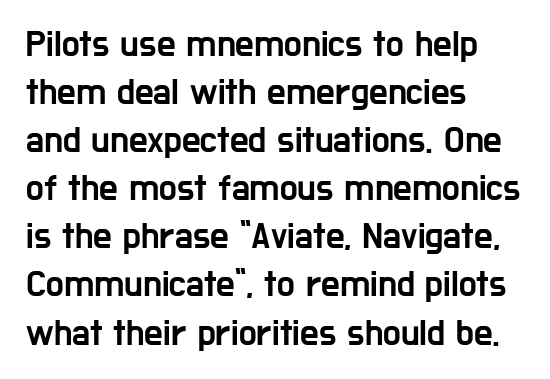
The image shows 37 px condensed sans-serif type, upright; set left-aligned, normal line spacing (1.3x), normal letter spacing, not underlined; low stroke contrast and a medium x-height.
